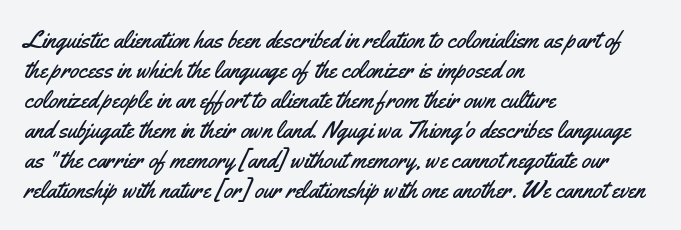
Q: Is the text italic (slanted)? A: Yes.
Q: Is the text underlined? A: No.
Q: How is the paragraph aligned? A: Left-aligned.
Q: Is the spacing between letters normal or unusually wide? A: Normal.
Q: Is the spacing between lines tight, normal or loose? A: Normal.
